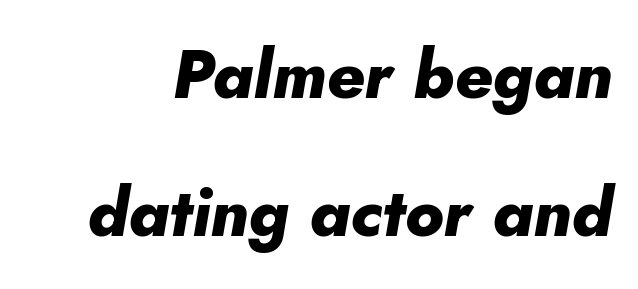
{"italic": "yes", "lean": "right", "slant_degrees": 5, "bold": "yes", "weight": "heavy", "width": "normal", "stroke_contrast": "low", "x_height": "small", "monospaced": "no", "underline": "no", "line_spacing": "loose", "line_spacing_ratio": 2.06, "letter_spacing": "normal", "letter_spacing_em": 0.0, "glyph_px": 67}
